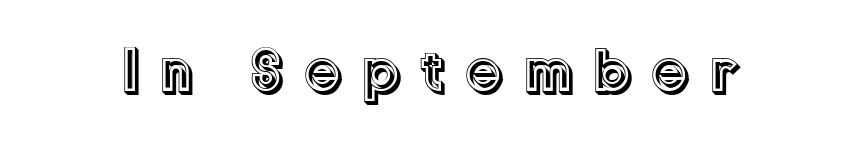
The image shows 61 px text type, upright; set unusually wide letter spacing (+0.31 em), not underlined; a medium x-height.
